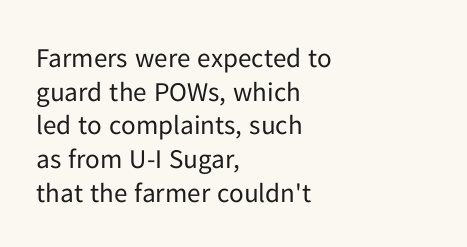
{"italic": "no", "bold": "no", "underline": "no", "align": "left", "line_spacing": "normal", "line_spacing_ratio": 1.25, "letter_spacing": "normal", "letter_spacing_em": 0.0, "glyph_px": 27}
